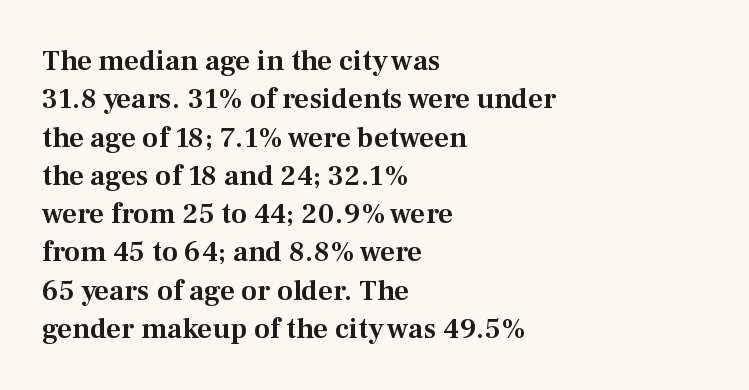
Quick note: underline off. Every character sits straight up, as roman type does. This sample uses a serif face. Is the letter spacing exaggerated? No — it looks like the ordinary default. The face used here is proportionally spaced, like ordinary book or web type.
